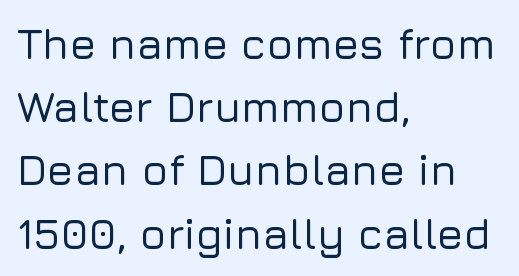
The image shows 43 px sans-serif type, upright; set left-aligned, normal line spacing (1.47x), normal letter spacing, not underlined; low stroke contrast and a medium x-height.
